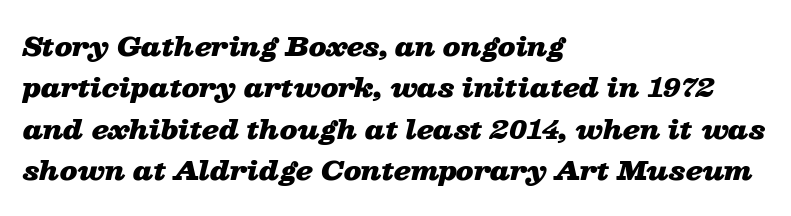
{"italic": "yes", "lean": "right", "slant_degrees": 13, "bold": "yes", "underline": "no", "align": "left", "line_spacing": "normal", "line_spacing_ratio": 1.59, "letter_spacing": "normal", "letter_spacing_em": 0.0, "glyph_px": 26}
